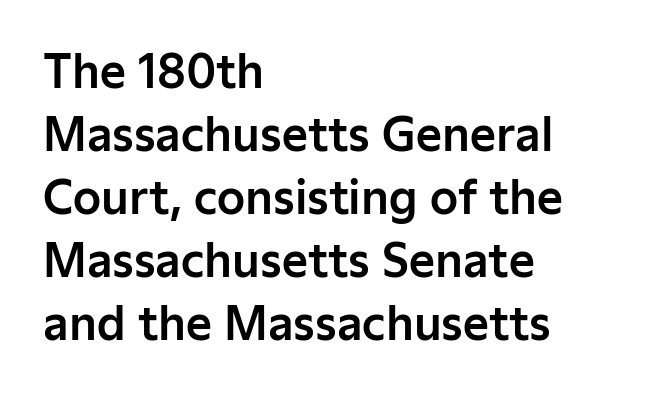
{"serif": "no", "italic": "no", "width": "normal", "stroke_contrast": "low", "x_height": "medium", "monospaced": "no", "underline": "no", "align": "left", "line_spacing": "normal", "line_spacing_ratio": 1.4, "letter_spacing": "normal", "letter_spacing_em": 0.0, "glyph_px": 45}
